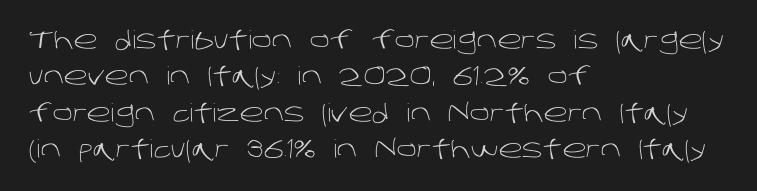
The image shows 25 px text type; set left-aligned, normal line spacing (1.46x), normal letter spacing, not underlined.
